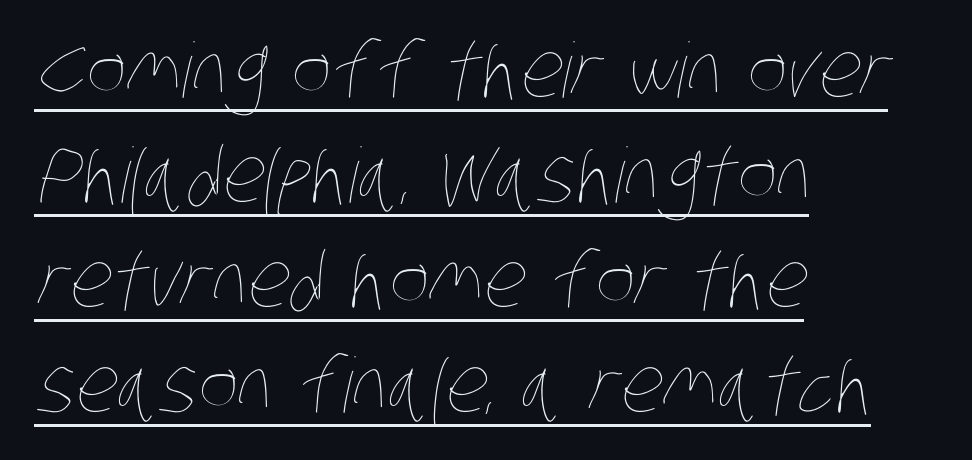
Q: Is the text bold? A: No.
Q: Is the text underlined? A: Yes.
Q: How is the paragraph aligned? A: Left-aligned.
Q: Is the spacing between letters normal or unusually wide? A: Normal.
Q: Is the spacing between lines tight, normal or loose? A: Normal.
Q: Width (condensed, normal, or wide)? A: Condensed.
Q: Stroke contrast? A: Low.
Q: x-height? A: Large.
Q: Monospaced? A: No.
